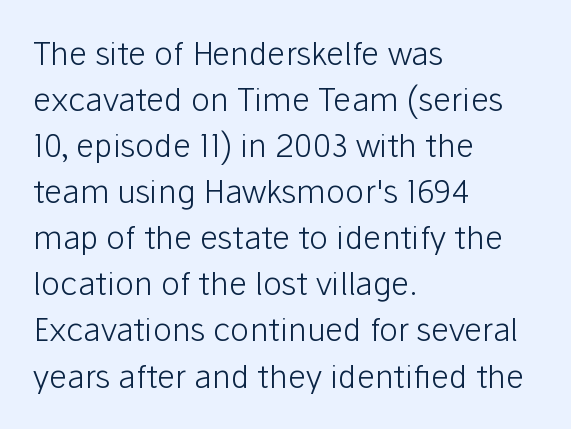
Q: Is the text bold? A: No.
Q: Is the text italic (slanted)? A: No, it is upright.
Q: Is the typeface a serif or a sans-serif typeface? A: Sans-serif.
Q: Is the text underlined? A: No.
Q: How is the paragraph aligned? A: Left-aligned.
Q: Is the spacing between letters normal or unusually wide? A: Normal.
Q: Is the spacing between lines tight, normal or loose? A: Normal.
Q: Width (condensed, normal, or wide)? A: Normal.
Q: Stroke contrast? A: Low.
Q: x-height? A: Medium.
Q: Monospaced? A: No.
